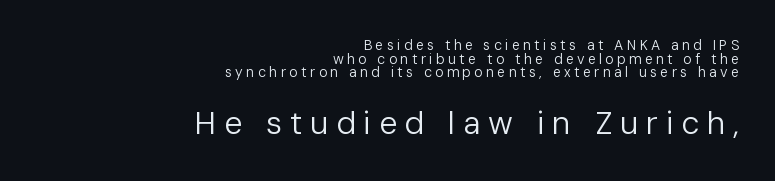
Q: Is the text bold? A: No.
Q: Is the text italic (slanted)? A: No, it is upright.
Q: Is the typeface a serif or a sans-serif typeface? A: Sans-serif.
Q: Is the text underlined? A: No.
Q: How is the paragraph aligned? A: Right-aligned.
Q: Is the spacing between letters normal or unusually wide? A: Unusually wide.
Q: Is the spacing between lines tight, normal or loose? A: Tight.
Q: Which block of text is set in a larger size, the first (top) or the second (bottom)? A: The second (bottom) one.
Q: Width (condensed, normal, or wide)? A: Normal.
Q: Stroke contrast? A: Low.
Q: x-height? A: Medium.
Q: Monospaced? A: No.
